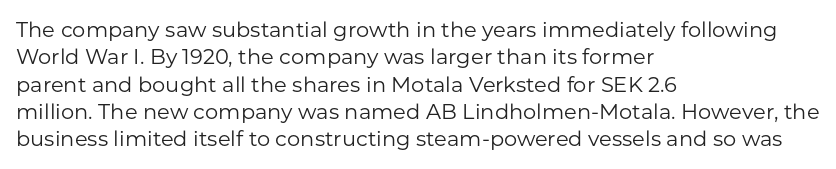
Reading down the block, your eye returns to a fixed left position each line. The weight tops out at a normal text grade. Interline gaps are of average width in this sample. The letters sit at their default tracking, neither squeezed nor spread.
